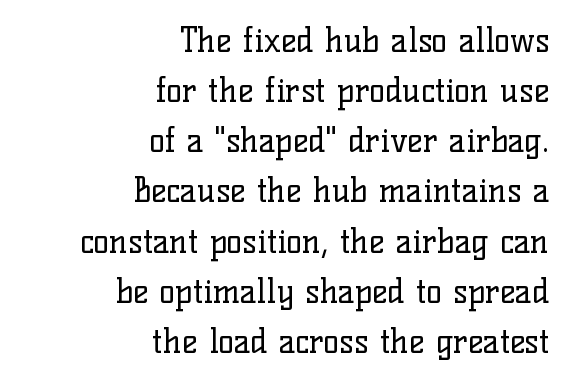
{"serif": "yes", "italic": "no", "bold": "no", "weight": "regular", "width": "normal", "stroke_contrast": "low", "x_height": "medium", "monospaced": "no", "underline": "no", "align": "right", "line_spacing": "normal", "line_spacing_ratio": 1.52, "letter_spacing": "normal", "letter_spacing_em": 0.0, "glyph_px": 33}
